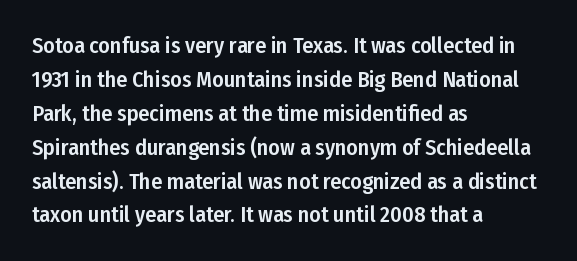
{"italic": "no", "underline": "no", "align": "left", "line_spacing": "normal", "line_spacing_ratio": 1.54, "letter_spacing": "normal", "letter_spacing_em": 0.0, "glyph_px": 22}
